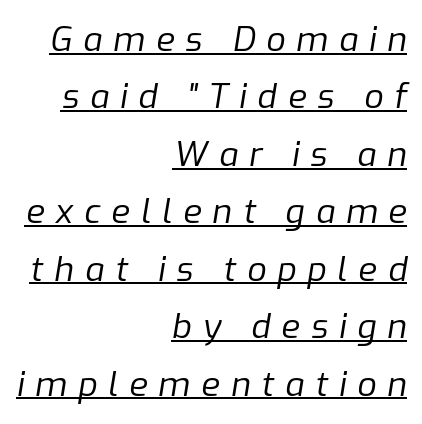
{"italic": "yes", "lean": "right", "slant_degrees": 9, "bold": "no", "weight": "regular", "width": "normal", "stroke_contrast": "low", "x_height": "medium", "monospaced": "no", "underline": "yes", "align": "right", "line_spacing": "normal", "line_spacing_ratio": 1.69, "letter_spacing": "wide", "letter_spacing_em": 0.32, "glyph_px": 34}
